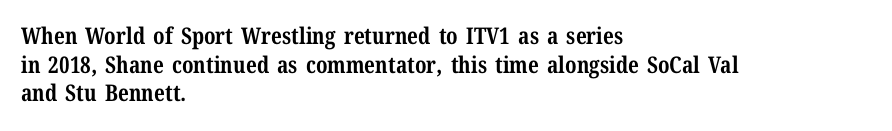
Q: Is the text bold? A: Yes.
Q: Is the text italic (slanted)? A: No, it is upright.
Q: Is the text underlined? A: No.
Q: How is the paragraph aligned? A: Left-aligned.
Q: Is the spacing between letters normal or unusually wide? A: Normal.
